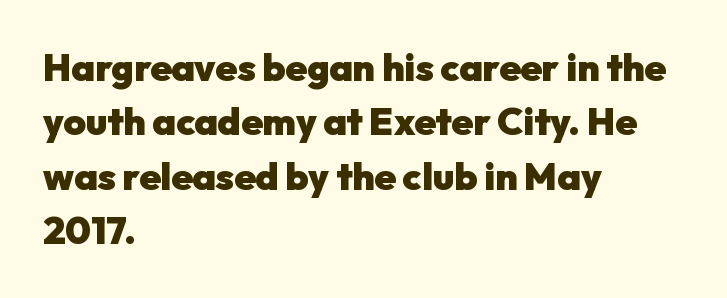
Visually the block forms a straight wall on the left and a jagged coastline on the right. The glyphs have the mass of a bold cut. Is this a sans? Yes — the strokes have no serifs. The rendering uses natural spacing where letterforms have individual widths. Style check: upright. The space beneath each line is pristine and unruled.
